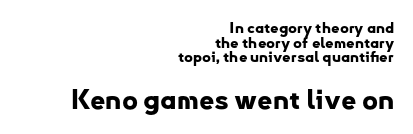
{"italic": "no", "bold": "yes", "underline": "no", "align": "right", "line_spacing": "tight", "line_spacing_ratio": 0.98, "letter_spacing": "normal", "letter_spacing_em": 0.0, "larger_block": "second", "size_ratio": 1.8, "glyph_px": 27}
